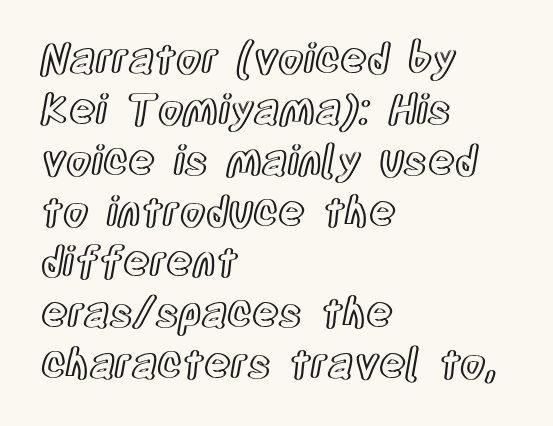
{"width": "condensed", "x_height": "large", "monospaced": "no", "underline": "no", "align": "left", "line_spacing_ratio": 1.24, "letter_spacing": "normal", "letter_spacing_em": 0.0, "glyph_px": 41}
